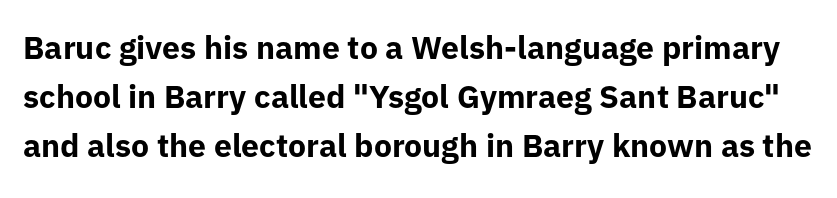
{"serif": "no", "italic": "no", "bold": "yes", "weight": "bold", "width": "normal", "stroke_contrast": "low", "x_height": "medium", "monospaced": "no", "underline": "no", "line_spacing": "normal", "line_spacing_ratio": 1.53, "letter_spacing": "normal", "letter_spacing_em": 0.0, "glyph_px": 32}
